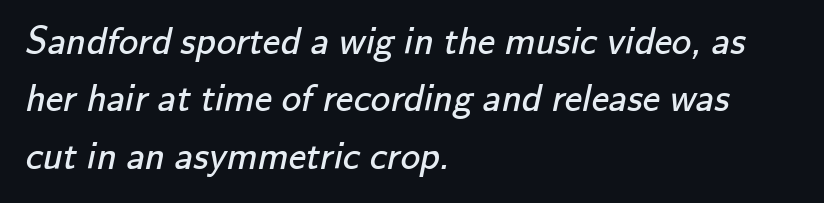
Q: Is the text bold? A: No.
Q: Is the typeface a serif or a sans-serif typeface? A: Sans-serif.
Q: Is the text underlined? A: No.
Q: How is the paragraph aligned? A: Left-aligned.
Q: Is the spacing between letters normal or unusually wide? A: Normal.
Q: Is the spacing between lines tight, normal or loose? A: Normal.
Q: Width (condensed, normal, or wide)? A: Normal.
Q: Stroke contrast? A: Low.
Q: x-height? A: Small.
Q: Monospaced? A: No.
